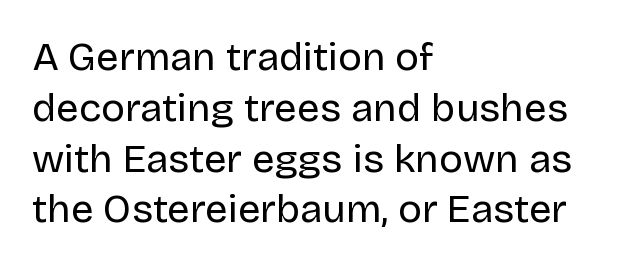
{"serif": "no", "italic": "no", "bold": "no", "weight": "regular", "width": "normal", "stroke_contrast": "low", "x_height": "large", "monospaced": "no", "underline": "no", "align": "left", "line_spacing": "normal", "line_spacing_ratio": 1.27, "letter_spacing": "normal", "letter_spacing_em": 0.0, "glyph_px": 40}
